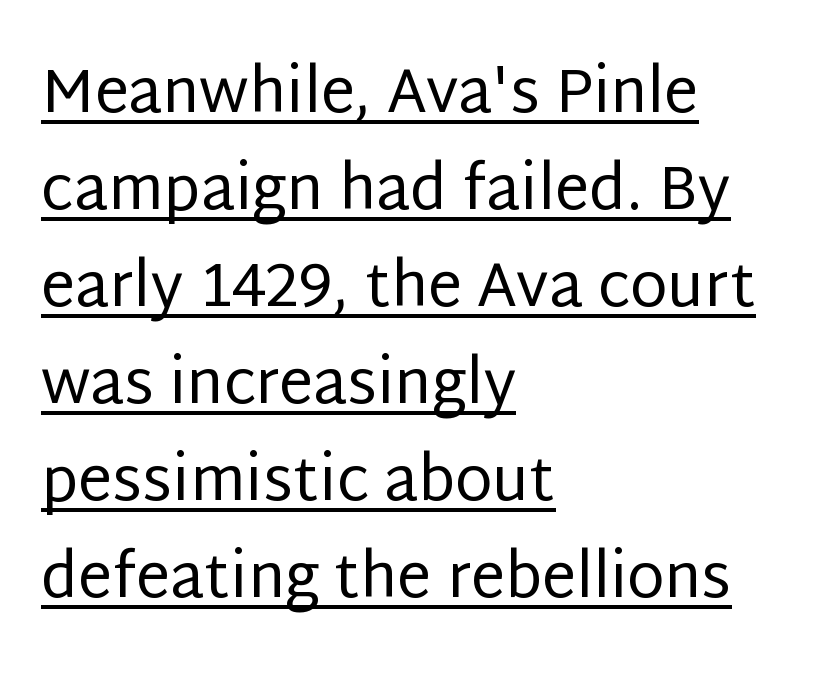
Q: Is the text bold? A: No.
Q: Is the text italic (slanted)? A: No, it is upright.
Q: Is the typeface a serif or a sans-serif typeface? A: Sans-serif.
Q: Is the text underlined? A: Yes.
Q: How is the paragraph aligned? A: Left-aligned.
Q: Is the spacing between letters normal or unusually wide? A: Normal.
Q: Is the spacing between lines tight, normal or loose? A: Normal.
Q: Width (condensed, normal, or wide)? A: Normal.
Q: Stroke contrast? A: Low.
Q: x-height? A: Large.
Q: Monospaced? A: No.
